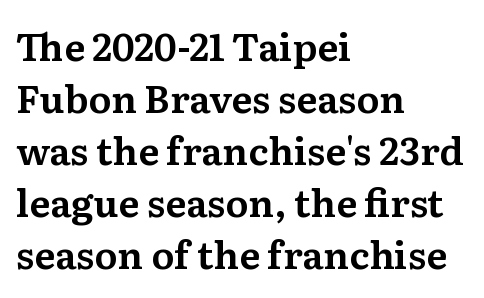
{"serif": "yes", "italic": "no", "width": "normal", "stroke_contrast": "medium", "x_height": "medium", "monospaced": "no", "underline": "no", "align": "left", "line_spacing": "normal", "line_spacing_ratio": 1.37, "letter_spacing": "normal", "letter_spacing_em": 0.0, "glyph_px": 38}
